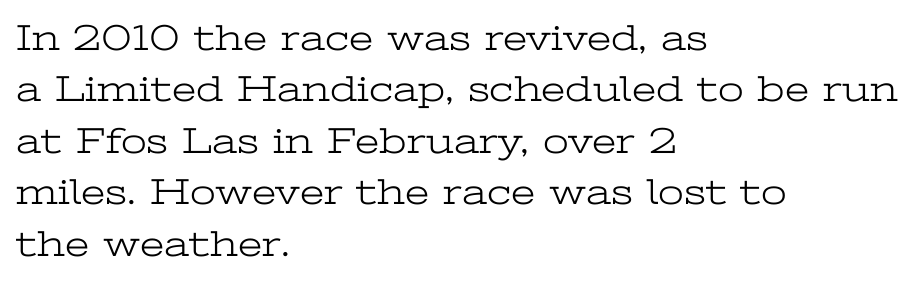
Q: Is the text bold? A: No.
Q: Is the text italic (slanted)? A: No, it is upright.
Q: Is the typeface a serif or a sans-serif typeface? A: Serif.
Q: Is the text underlined? A: No.
Q: How is the paragraph aligned? A: Left-aligned.
Q: Is the spacing between letters normal or unusually wide? A: Normal.
Q: Is the spacing between lines tight, normal or loose? A: Normal.
Q: Width (condensed, normal, or wide)? A: Wide.
Q: Stroke contrast? A: Low.
Q: x-height? A: Medium.
Q: Monospaced? A: No.
